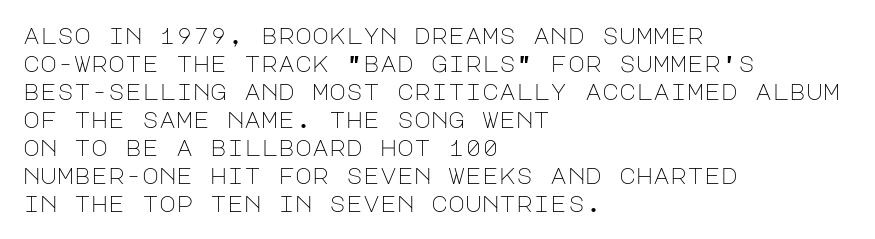
{"italic": "no", "bold": "no", "underline": "no", "align": "left", "line_spacing_ratio": 1.22, "letter_spacing": "normal", "letter_spacing_em": 0.0, "glyph_px": 23}
